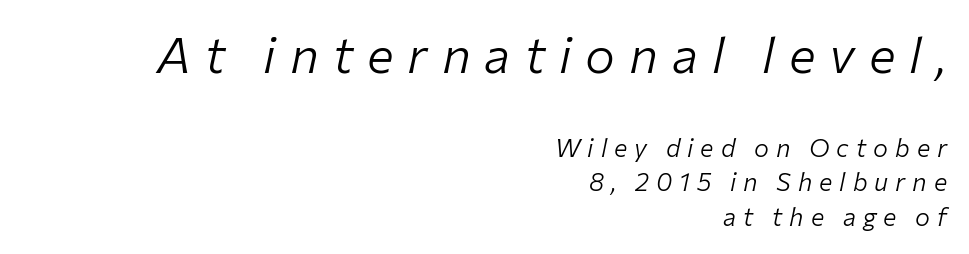
You can tell it's italic because the verticals aren't actually vertical. Baseline-to-baseline distance is the conventional proportion of letter height. This rendering widens character spacing well past its baseline value. Plain, unruled lines of type. The face used here is proportionally spaced, like ordinary book or web type.
